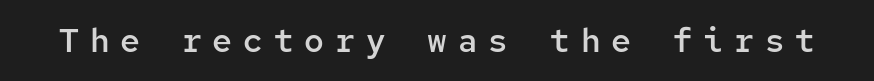
{"serif": "no", "italic": "no", "bold": "semi", "weight": "semibold", "width": "normal", "stroke_contrast": "low", "x_height": "medium", "monospaced": "yes", "underline": "no", "letter_spacing": "wide", "letter_spacing_em": 0.33, "glyph_px": 33}
